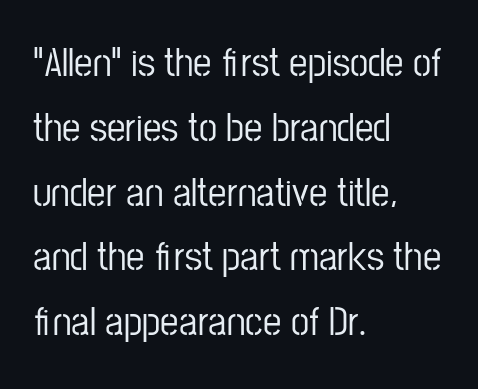
{"serif": "no", "italic": "no", "width": "condensed", "stroke_contrast": "low", "x_height": "medium", "monospaced": "no", "underline": "no", "align": "left", "line_spacing": "normal", "line_spacing_ratio": 1.58, "letter_spacing": "normal", "letter_spacing_em": 0.0, "glyph_px": 41}
